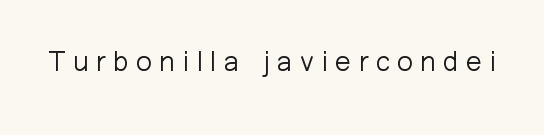
The image shows 28 px light sans-serif type, upright; set unusually wide letter spacing (+0.27 em), not underlined; low stroke contrast and a medium x-height.
